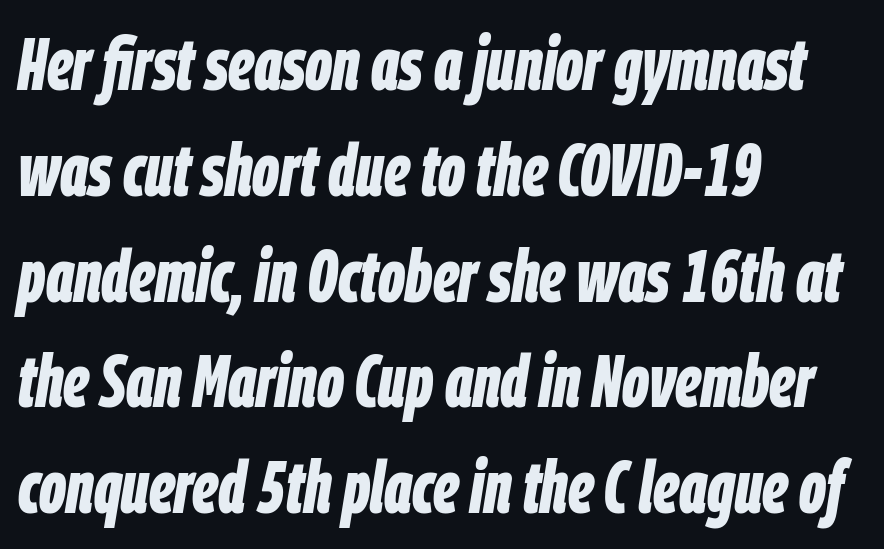
There's an unmistakable incline to the writing here. These lines are rendered in a variable-pitch font. The letterforms sit shoulder to shoulder at normal distance. This block has exactly the height ordinary leading produces. The ragged edge is on the right, which tells us the setting is flush left.
